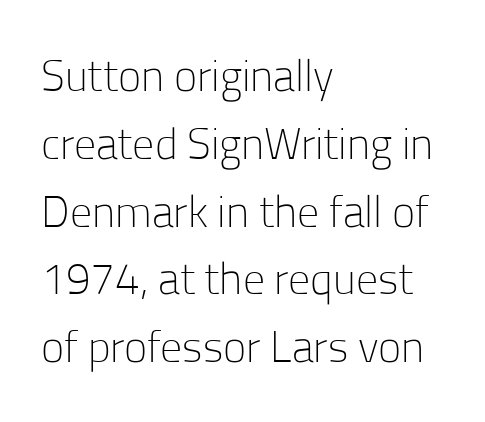
{"serif": "no", "italic": "no", "bold": "no", "weight": "light", "width": "normal", "stroke_contrast": "low", "x_height": "medium", "monospaced": "no", "underline": "no", "align": "left", "line_spacing": "normal", "line_spacing_ratio": 1.54, "letter_spacing": "normal", "letter_spacing_em": 0.0, "glyph_px": 44}
